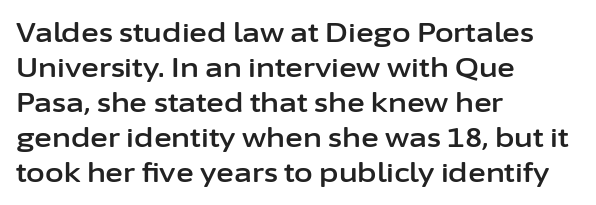
Q: Is the text italic (slanted)? A: No, it is upright.
Q: Is the text underlined? A: No.
Q: How is the paragraph aligned? A: Left-aligned.
Q: Is the spacing between letters normal or unusually wide? A: Normal.
Q: Is the spacing between lines tight, normal or loose? A: Normal.
